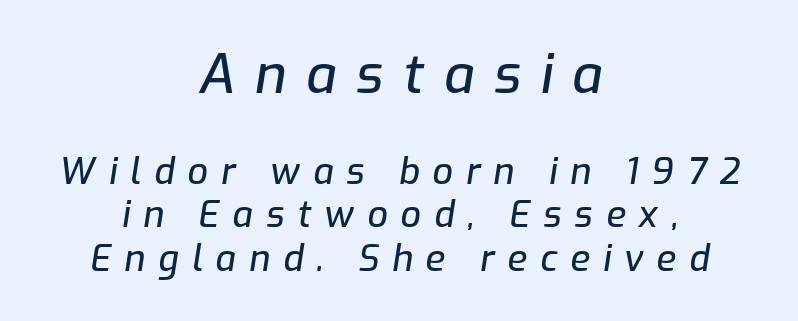
The lettering tilts uniformly, giving the passage an italic look. Loose tracking; the words dissolve into strings of separated letters. The face used here is proportionally spaced, like ordinary book or web type. Rule under the text: the space is simply empty. Reading down the block, each line starts at a different indent, mirrored at its end. Top chunk: large. Bottom chunk: small.
